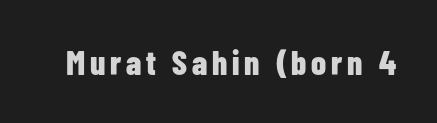
The image shows 34 px bold, condensed sans-serif type, upright; set not underlined; low stroke contrast and a medium x-height.
